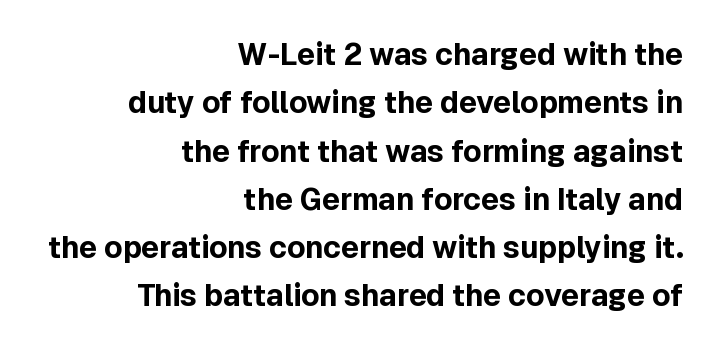
The image shows 30 px bold sans-serif type, upright; set right-aligned, normal line spacing (1.61x), normal letter spacing, not underlined; a medium x-height.
